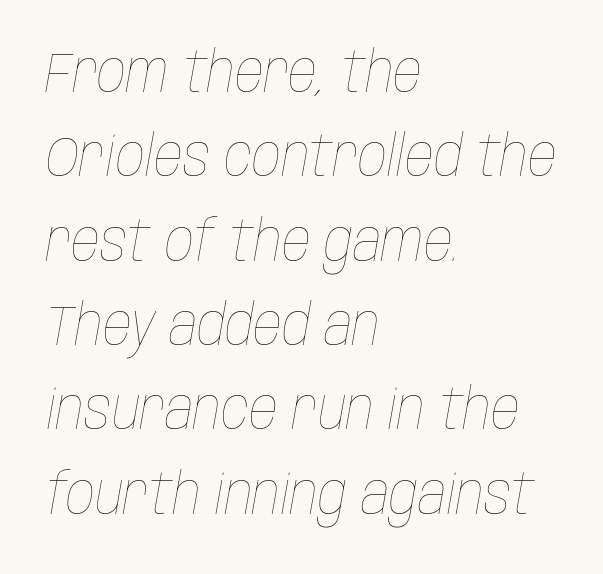
The image shows 57 px thin, condensed type, italic (leaning right); set left-aligned, normal line spacing (1.48x), normal letter spacing, not underlined; low stroke contrast and a large x-height.
